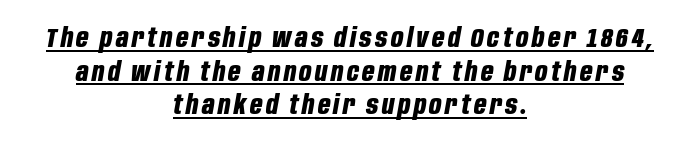
Q: Is the text bold? A: Yes.
Q: Is the text italic (slanted)? A: Yes, it leans right by about 10 degrees.
Q: Is the text underlined? A: Yes.
Q: How is the paragraph aligned? A: Centered.
Q: Is the spacing between lines tight, normal or loose? A: Normal.
